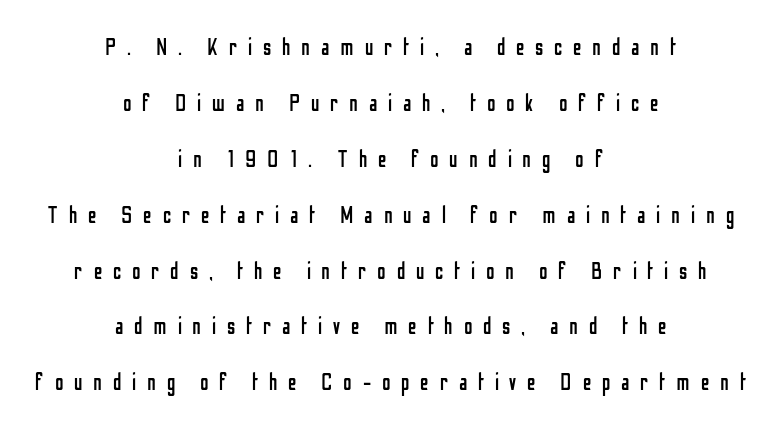
Q: Is the text bold? A: No.
Q: Is the text italic (slanted)? A: No, it is upright.
Q: Is the text underlined? A: No.
Q: How is the paragraph aligned? A: Centered.
Q: Is the spacing between letters normal or unusually wide? A: Unusually wide.
Q: Is the spacing between lines tight, normal or loose? A: Loose.
